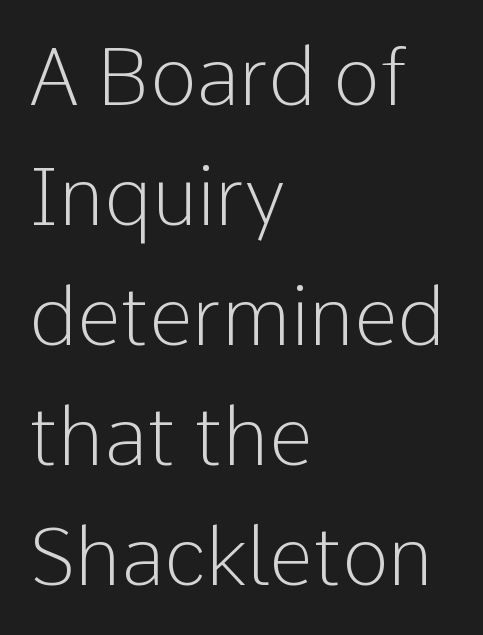
Line beginnings align vertically; line endings do not. Do the characters align in a grid? No, the font is proportional. Glyph-to-glyph distance matches everyday printed text. Nobody drew a line under any word here. These lines are composed in type without serifs.
